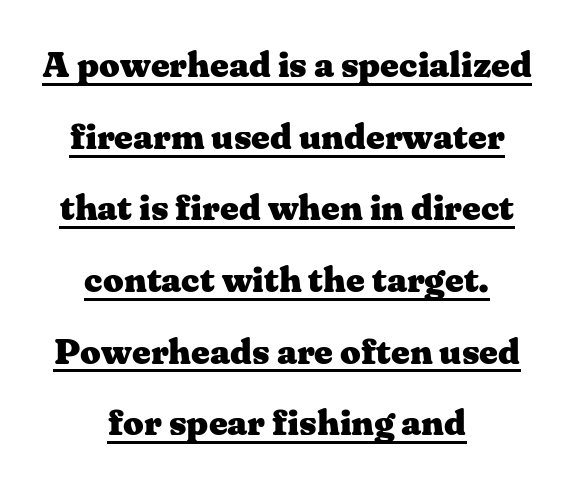
Rendered with straight, roman letterforms. The words here are underlined. The lines are spread far apart with generous leading. The letterforms sit shoulder to shoulder at normal distance. Bold? Absolutely — the strokes are thick and heavy.
